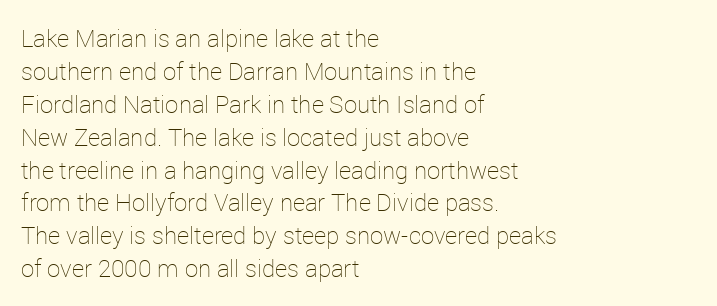
Q: Is the text bold? A: No.
Q: Is the text italic (slanted)? A: No, it is upright.
Q: Is the text underlined? A: No.
Q: How is the paragraph aligned? A: Left-aligned.
Q: Is the spacing between letters normal or unusually wide? A: Normal.
Q: Is the spacing between lines tight, normal or loose? A: Normal.
